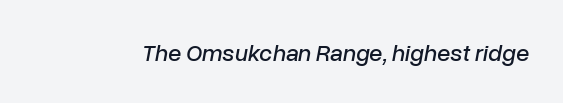
Q: Is the text italic (slanted)? A: Yes, it leans right by about 10 degrees.
Q: Is the text underlined? A: No.
Q: Is the spacing between letters normal or unusually wide? A: Normal.
